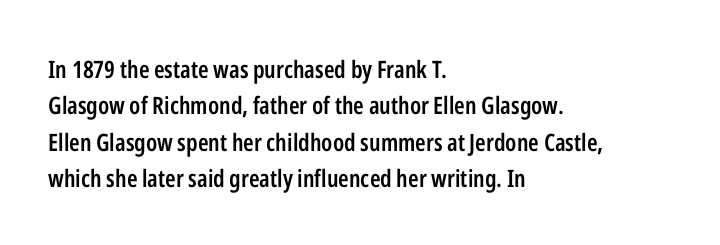
These lines keep a tight, regular rhythm from letter to letter. The foot of each line stays bare and open. The rag falls on the right side of this text block. The designer left line spacing at the default.
